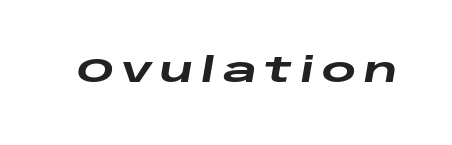
Q: Is the text bold? A: Yes.
Q: Is the text italic (slanted)? A: Yes, it leans right by about 10 degrees.
Q: Is the text underlined? A: No.
Q: Is the spacing between letters normal or unusually wide? A: Unusually wide.
Q: Width (condensed, normal, or wide)? A: Wide.
Q: Stroke contrast? A: Low.
Q: x-height? A: Large.
Q: Monospaced? A: No.
